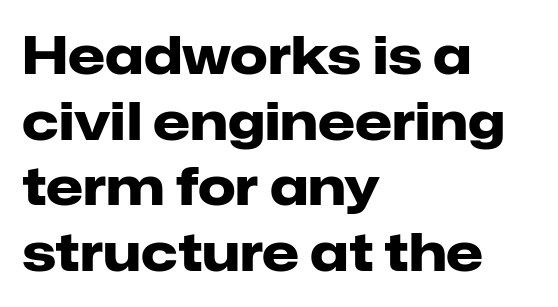
These lines are set flush left with a ragged right edge. Beneath every word, the page is bare. Unlike a traditional serif, this face leaves its strokes unadorned. Look at the stroke-to-counter ratio: heavy, a bold. Each letter keeps its own natural width here, so spacing adapts to shape. Inter-character spacing is left at the font's built-in metrics.
